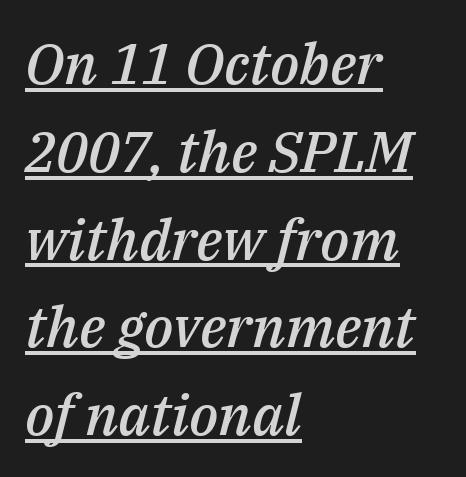
{"italic": "yes", "lean": "right", "slant_degrees": 14, "bold": "semi", "weight": "semibold", "width": "normal", "stroke_contrast": "medium", "x_height": "medium", "monospaced": "no", "underline": "yes", "align": "left", "line_spacing": "normal", "line_spacing_ratio": 1.54, "letter_spacing": "normal", "letter_spacing_em": 0.0, "glyph_px": 57}
